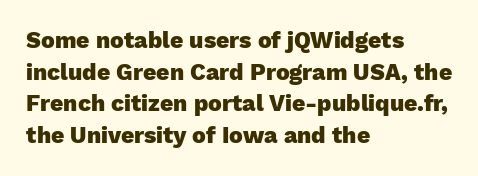
{"italic": "no", "bold": "yes", "underline": "no", "align": "left", "line_spacing": "normal", "line_spacing_ratio": 1.38, "letter_spacing": "normal", "letter_spacing_em": 0.0, "glyph_px": 23}
